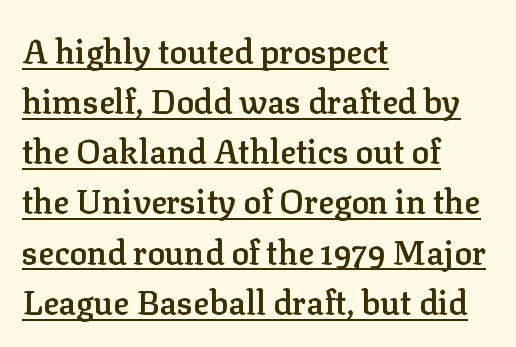
Q: Is the text bold? A: Semi-bold.
Q: Is the text italic (slanted)? A: No, it is upright.
Q: Is the typeface a serif or a sans-serif typeface? A: Serif.
Q: Is the text underlined? A: Yes.
Q: How is the paragraph aligned? A: Left-aligned.
Q: Is the spacing between letters normal or unusually wide? A: Normal.
Q: Is the spacing between lines tight, normal or loose? A: Normal.
Q: Width (condensed, normal, or wide)? A: Normal.
Q: Stroke contrast? A: Low.
Q: x-height? A: Medium.
Q: Monospaced? A: No.
